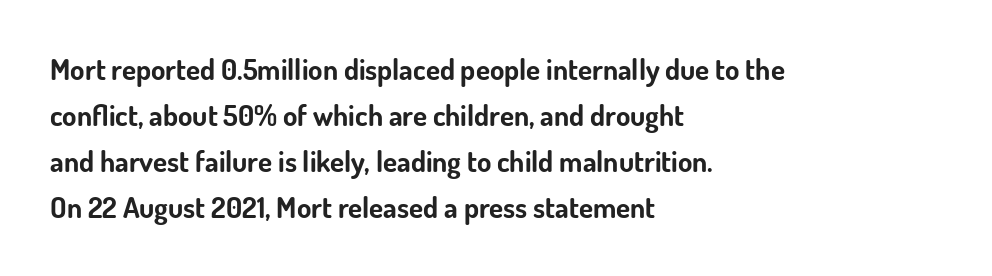
Q: Is the text bold? A: Yes.
Q: Is the text italic (slanted)? A: No, it is upright.
Q: Is the typeface a serif or a sans-serif typeface? A: Sans-serif.
Q: Is the text underlined? A: No.
Q: How is the paragraph aligned? A: Left-aligned.
Q: Is the spacing between letters normal or unusually wide? A: Normal.
Q: Is the spacing between lines tight, normal or loose? A: Normal.
Q: Width (condensed, normal, or wide)? A: Normal.
Q: Stroke contrast? A: Low.
Q: x-height? A: Small.
Q: Monospaced? A: No.
